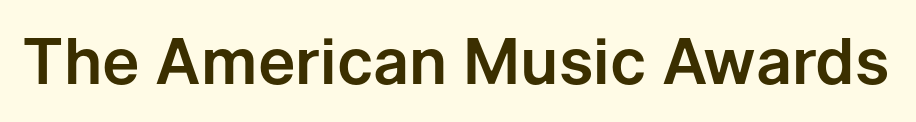
In terms of letterspacing, this is plain default setting. These lines are rendered in a variable-pitch font. Lines of text with bare space underneath. Typographically, this falls in the sans-serif category. Rendered with straight, roman letterforms.
